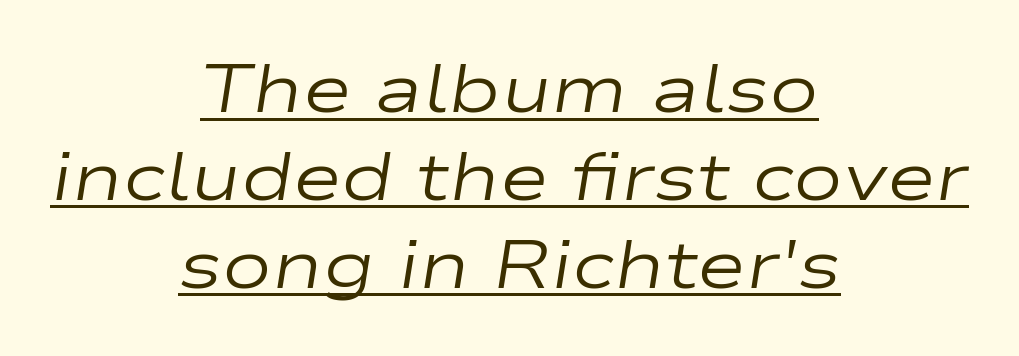
{"italic": "yes", "lean": "right", "slant_degrees": 9, "bold": "no", "weight": "regular", "width": "wide", "stroke_contrast": "low", "x_height": "medium", "monospaced": "no", "underline": "yes", "align": "center", "line_spacing": "normal", "line_spacing_ratio": 1.31, "letter_spacing": "normal", "letter_spacing_em": 0.0, "glyph_px": 67}
